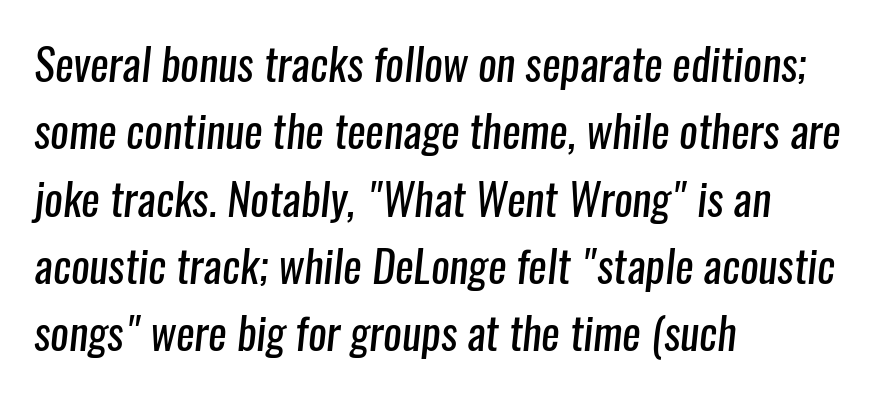
{"serif": "no", "bold": "no", "weight": "regular", "width": "condensed", "stroke_contrast": "low", "x_height": "medium", "monospaced": "no", "underline": "no", "align": "left", "line_spacing": "normal", "line_spacing_ratio": 1.53, "letter_spacing": "normal", "letter_spacing_em": 0.0, "glyph_px": 44}
